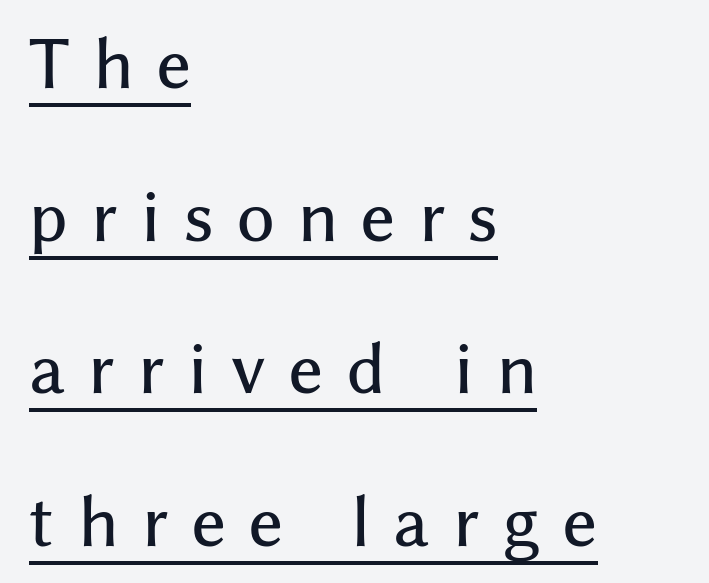
The lines are quadded left. The letters advance in unequal steps, a hallmark of proportional type. The letters are spread apart with noticeably loose tracking. What's the leading like? Stretched, with rows far apart. These lines were composed using upright roman letters. Check the space under the baseline: a stroke is drawn there.
